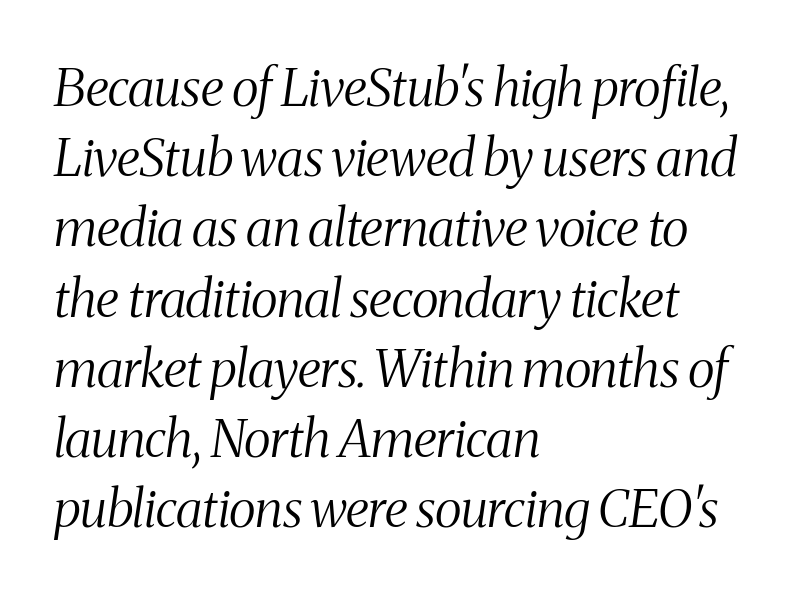
{"serif": "yes", "italic": "yes", "lean": "right", "slant_degrees": 8, "bold": "no", "weight": "light", "width": "condensed", "stroke_contrast": "medium", "x_height": "medium", "monospaced": "no", "underline": "no", "align": "left", "line_spacing": "normal", "line_spacing_ratio": 1.35, "letter_spacing": "normal", "letter_spacing_em": 0.0, "glyph_px": 52}
